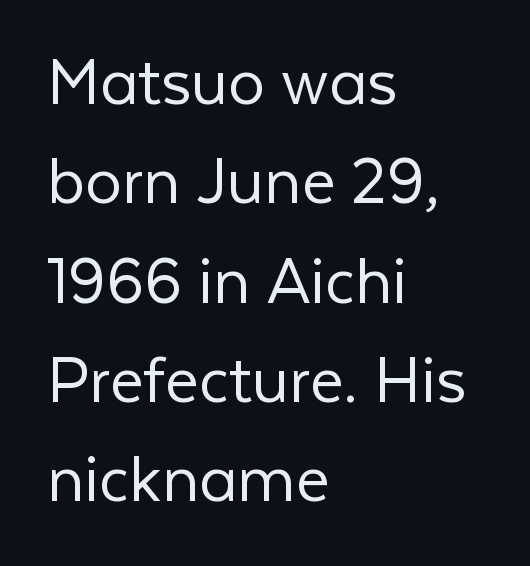
{"serif": "no", "italic": "no", "bold": "no", "weight": "light", "width": "normal", "stroke_contrast": "low", "x_height": "medium", "monospaced": "no", "underline": "no", "align": "left", "line_spacing": "normal", "line_spacing_ratio": 1.36, "letter_spacing": "normal", "letter_spacing_em": 0.0, "glyph_px": 73}
